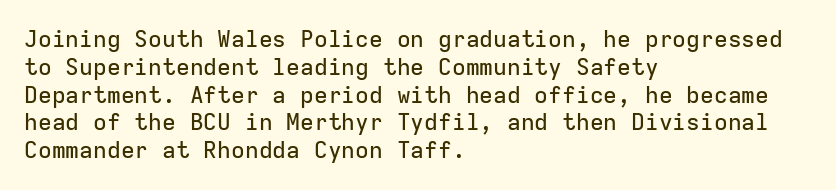
The image shows 23 px text type, upright; set left-aligned, line spacing 1.21x, normal letter spacing, not underlined.
